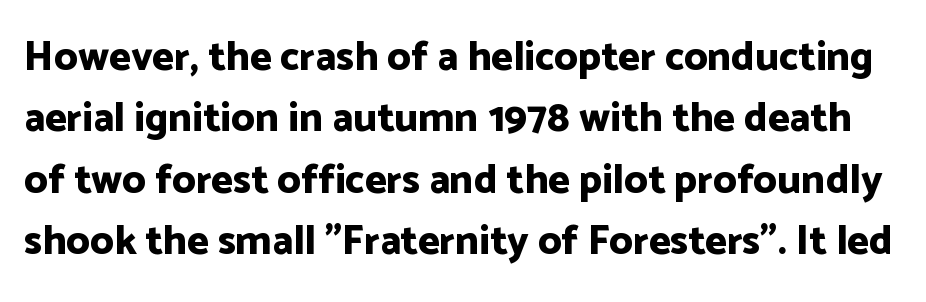
The image shows 41 px bold sans-serif type, upright; set normal line spacing (1.5x), normal letter spacing, not underlined; low stroke contrast and a medium x-height.
